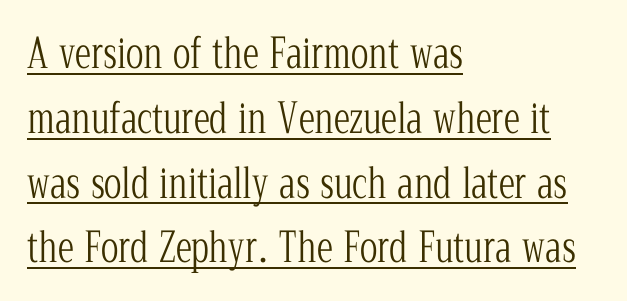
Q: Is the text bold? A: No.
Q: Is the text italic (slanted)? A: No, it is upright.
Q: Is the typeface a serif or a sans-serif typeface? A: Serif.
Q: Is the text underlined? A: Yes.
Q: How is the paragraph aligned? A: Left-aligned.
Q: Is the spacing between letters normal or unusually wide? A: Normal.
Q: Is the spacing between lines tight, normal or loose? A: Normal.
Q: Width (condensed, normal, or wide)? A: Condensed.
Q: Stroke contrast? A: Low.
Q: x-height? A: Medium.
Q: Monospaced? A: No.
